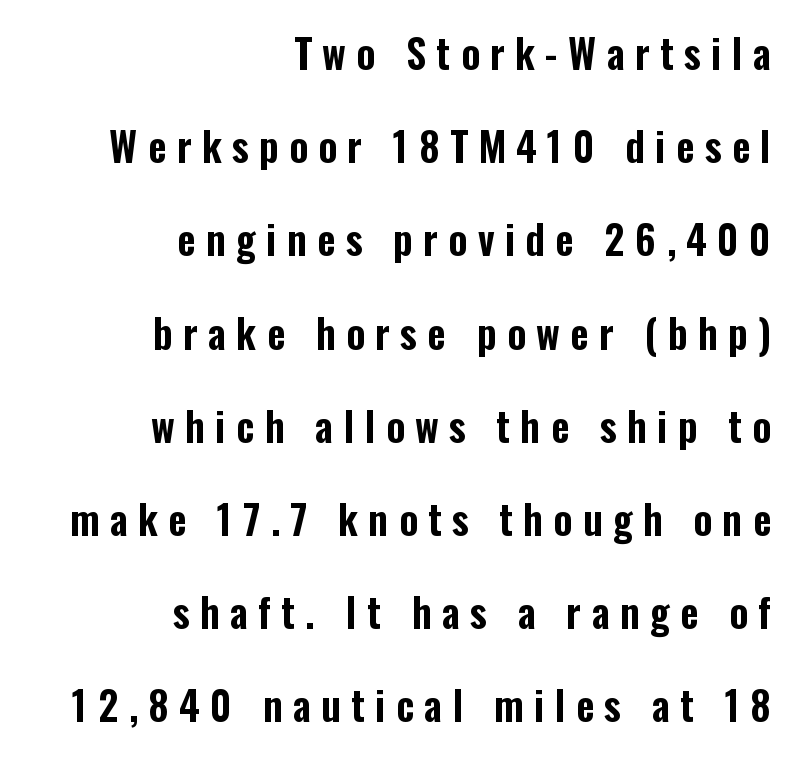
{"serif": "no", "italic": "no", "width": "condensed", "stroke_contrast": "low", "x_height": "medium", "monospaced": "no", "underline": "no", "align": "right", "line_spacing": "loose", "line_spacing_ratio": 2.33, "letter_spacing": "wide", "letter_spacing_em": 0.26, "glyph_px": 40}
